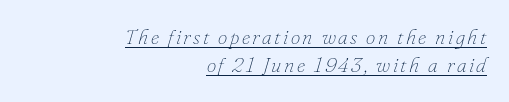
Rendered with sloped, italic letterforms. The lines sit at an ordinary, default distance from one another. These characters rest on top of a visible drawn line. Visually the block forms a straight wall on the right and a jagged coastline on the left. Stem width sits at or under what a default text font uses.
